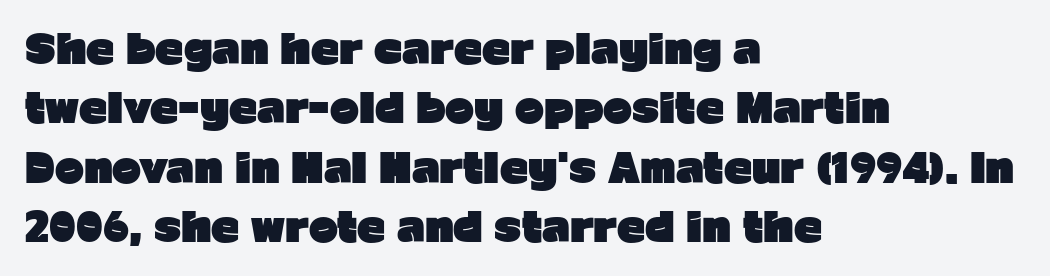
Q: Is the text bold? A: Yes.
Q: Is the text italic (slanted)? A: No, it is upright.
Q: Is the typeface a serif or a sans-serif typeface? A: Sans-serif.
Q: Is the text underlined? A: No.
Q: How is the paragraph aligned? A: Left-aligned.
Q: Is the spacing between letters normal or unusually wide? A: Normal.
Q: Is the spacing between lines tight, normal or loose? A: Normal.
Q: Width (condensed, normal, or wide)? A: Normal.
Q: Stroke contrast? A: Low.
Q: x-height? A: Medium.
Q: Monospaced? A: No.
